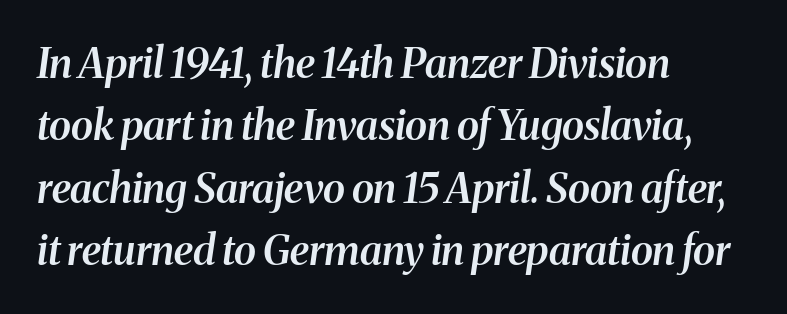
The face used here has a pronounced slope to its letters. The typesetter chose a ragged-right arrangement here. This rendering features lettering with no underline. Think of a printed novel: that variable character pitch is what you see here. Leading matches the norm, producing a regular column.
